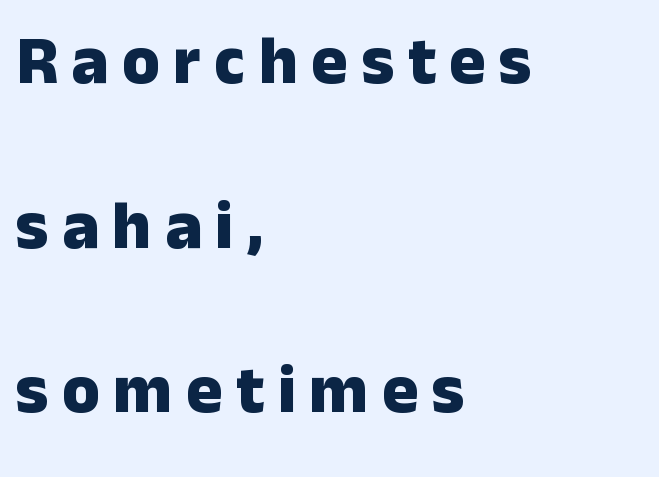
The image shows 68 px heavy sans-serif type, upright; set left-aligned, loose line spacing (2.42x), unusually wide letter spacing (+0.2 em), not underlined; low stroke contrast and a medium x-height.
